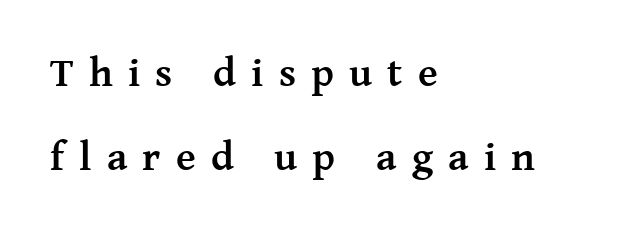
The image shows 41 px semibold serif type, upright; set left-aligned, loose line spacing (2.04x), unusually wide letter spacing (+0.37 em), not underlined; medium stroke contrast and a medium x-height.
